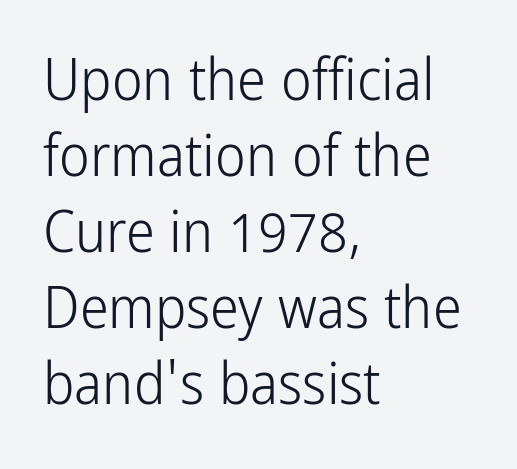
{"serif": "no", "italic": "no", "bold": "no", "weight": "light", "width": "condensed", "stroke_contrast": "low", "x_height": "medium", "monospaced": "no", "underline": "no", "align": "left", "line_spacing": "normal", "line_spacing_ratio": 1.31, "letter_spacing": "normal", "letter_spacing_em": 0.0, "glyph_px": 58}
